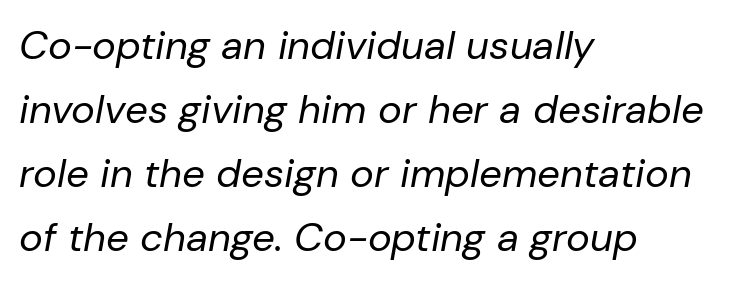
The lines are quadded left. Style check: oblique. This sample uses plain, unmodified letter spacing. The face used here is proportionally spaced, like ordinary book or web type. Letters rest on an invisible, unmarked baseline.
